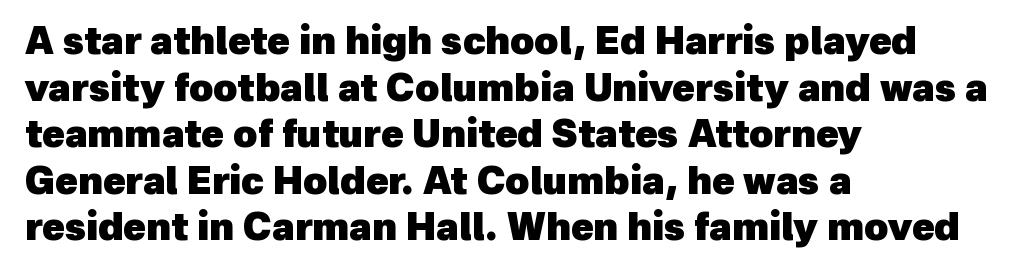
{"serif": "no", "bold": "yes", "weight": "heavy", "width": "normal", "x_height": "medium", "monospaced": "no", "underline": "no", "align": "left", "line_spacing": "normal", "line_spacing_ratio": 1.26, "letter_spacing": "normal", "letter_spacing_em": 0.0, "glyph_px": 37}
